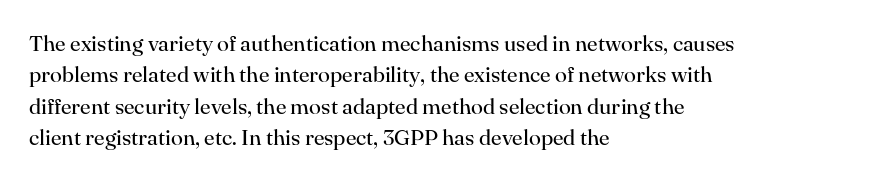
The image shows 22 px text type, upright; set left-aligned, normal line spacing (1.43x), normal letter spacing, not underlined.
